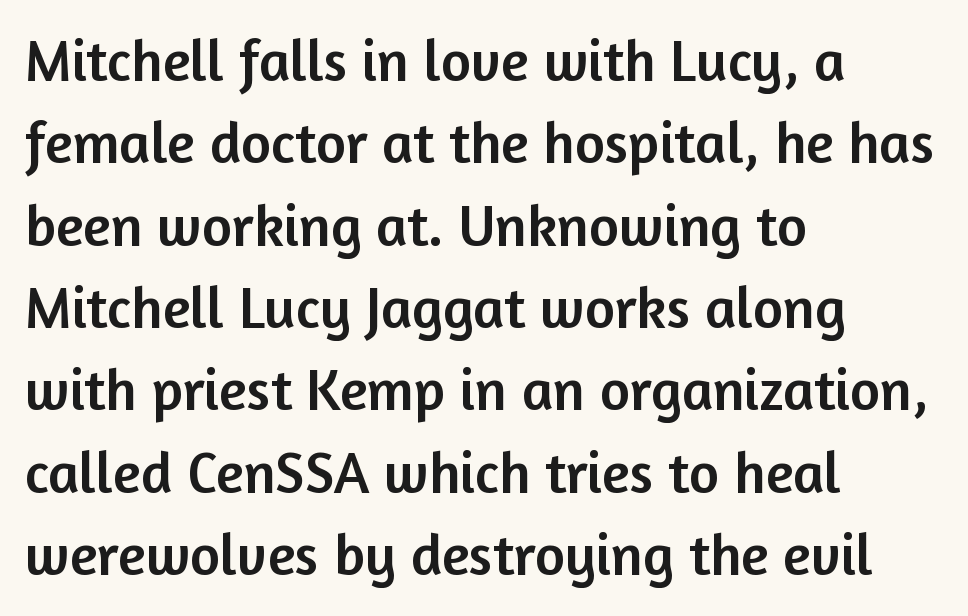
The typeface chosen for these lines omits serifs. You could not count columns in this text — the font is proportionally spaced. Lines of text with bare space underneath. The horizontal fit of the characters is conventional and even. Ascenders rise straight up at ninety degrees. Regular leading.
